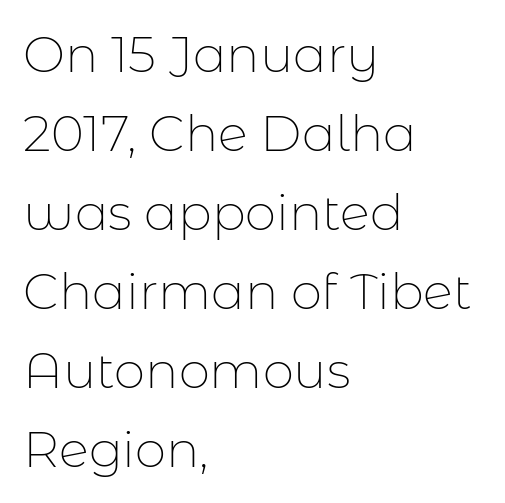
{"serif": "no", "italic": "no", "bold": "no", "weight": "thin", "width": "normal", "stroke_contrast": "low", "x_height": "medium", "monospaced": "no", "underline": "no", "align": "left", "line_spacing": "normal", "line_spacing_ratio": 1.58, "letter_spacing": "normal", "letter_spacing_em": 0.0, "glyph_px": 50}
